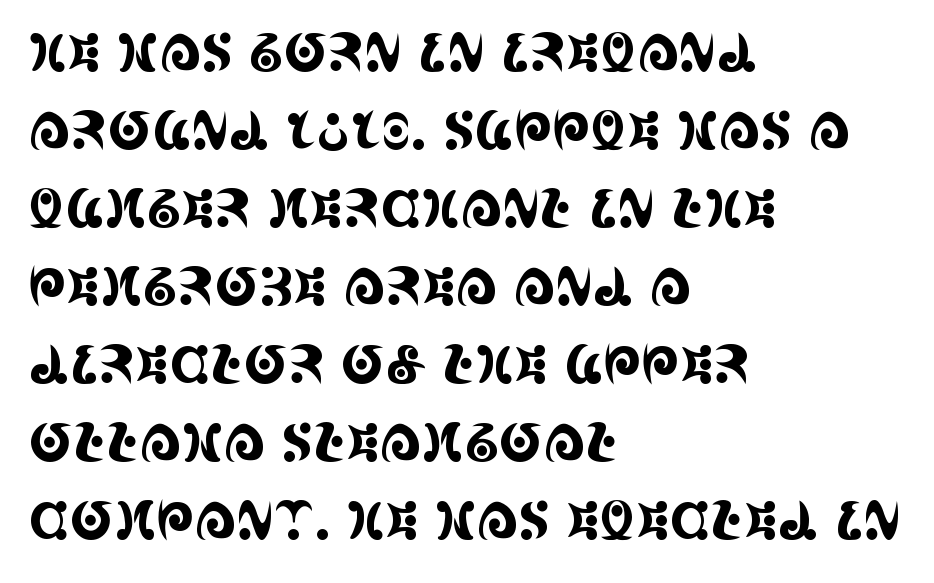
Q: Is the text italic (slanted)? A: No, it is upright.
Q: Is the typeface a serif or a sans-serif typeface? A: Serif.
Q: Is the text underlined? A: No.
Q: How is the paragraph aligned? A: Left-aligned.
Q: Is the spacing between letters normal or unusually wide? A: Normal.
Q: Is the spacing between lines tight, normal or loose? A: Normal.
Q: Width (condensed, normal, or wide)? A: Condensed.
Q: x-height? A: Large.
Q: Monospaced? A: No.
